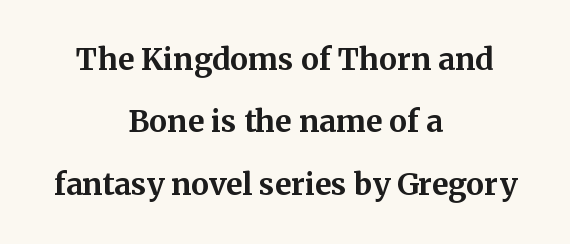
Is the letter spacing exaggerated? No — it looks like the ordinary default. Descender tails drop into unmarked territory. The whitespace from short lines is split evenly between both sides. Italic: no, the glyphs are upright roman. These lines carry a lot of weight — the face is fully bold.
